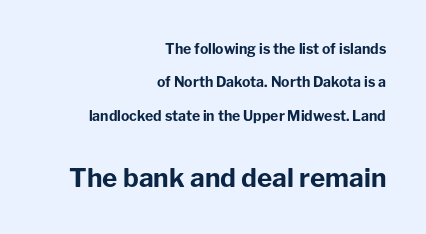
{"italic": "no", "bold": "yes", "underline": "no", "align": "right", "line_spacing": "loose", "line_spacing_ratio": 2.38, "letter_spacing": "normal", "letter_spacing_em": 0.0, "larger_block": "second", "size_ratio": 1.86, "glyph_px": 26}
